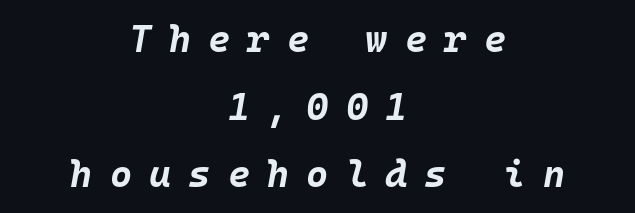
Type without underlining. Here the designer chose a console-style face with uniform glyph widths. These lines are centered, leaving both edges ragged. Heft: maximum for text — a bold. In terms of posture, this sample is oblique.
